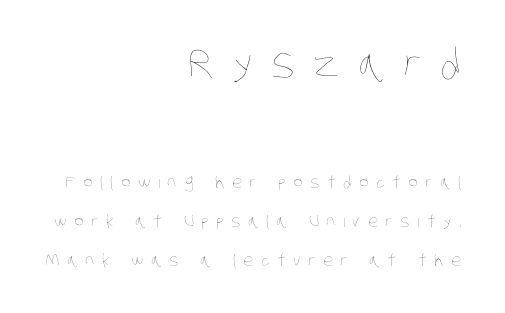
The image shows 40 px thin, condensed type; set right-aligned, loose line spacing (2.44x), unusually wide letter spacing (+0.47 em), not underlined; the first (top) block is 2.5x larger; low stroke contrast and a large x-height.
